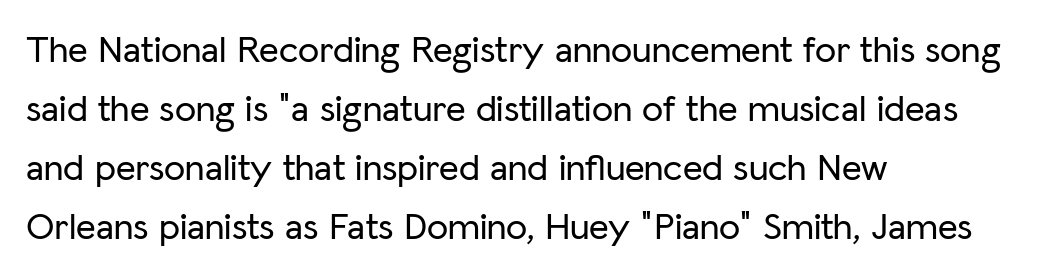
{"serif": "no", "italic": "no", "width": "normal", "stroke_contrast": "low", "x_height": "medium", "monospaced": "no", "underline": "no", "align": "left", "line_spacing": "normal", "line_spacing_ratio": 1.55, "letter_spacing": "normal", "letter_spacing_em": 0.0, "glyph_px": 38}
